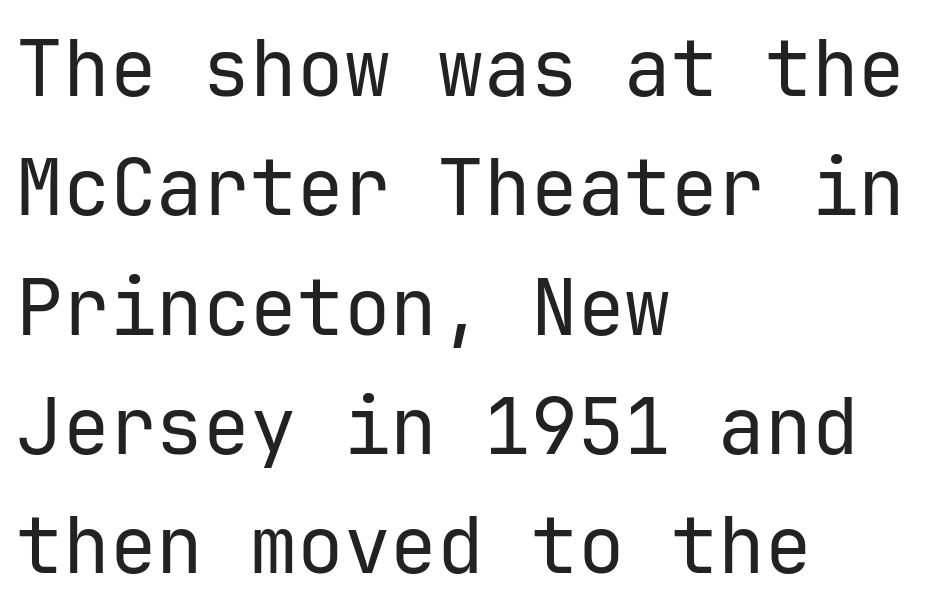
Has an underline been added? It has not. The tracking reads as untouched default to a designer's eye. These lines are rendered in a fixed-pitch font. Is the block centered? No — it sits flush against the left margin. No heavy texture on the line: the type isn't bold. The lines sit at an ordinary, default distance from one another.
